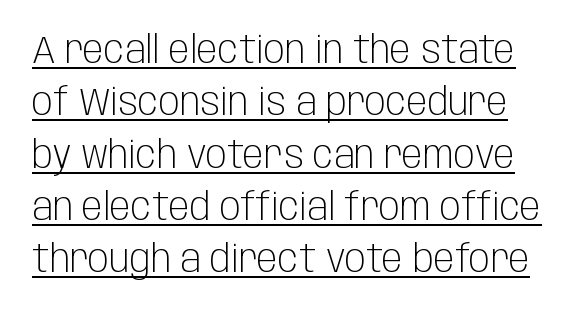
{"serif": "no", "italic": "no", "bold": "no", "weight": "light", "width": "condensed", "stroke_contrast": "low", "x_height": "large", "monospaced": "no", "underline": "yes", "line_spacing": "normal", "line_spacing_ratio": 1.34, "letter_spacing": "normal", "letter_spacing_em": 0.0, "glyph_px": 39}
